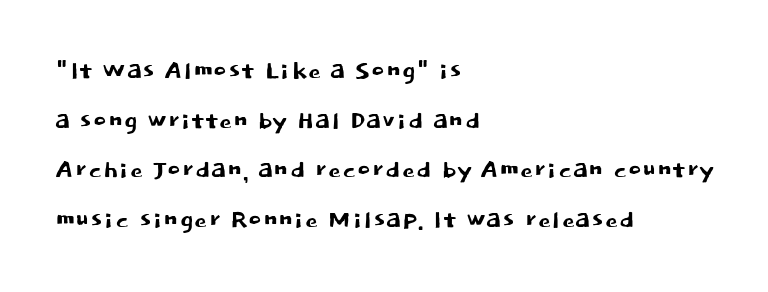
{"serif": "no", "italic": "no", "width": "normal", "stroke_contrast": "low", "x_height": "large", "monospaced": "no", "underline": "no", "align": "left", "line_spacing": "normal", "line_spacing_ratio": 1.55, "letter_spacing": "normal", "letter_spacing_em": 0.0, "glyph_px": 32}
